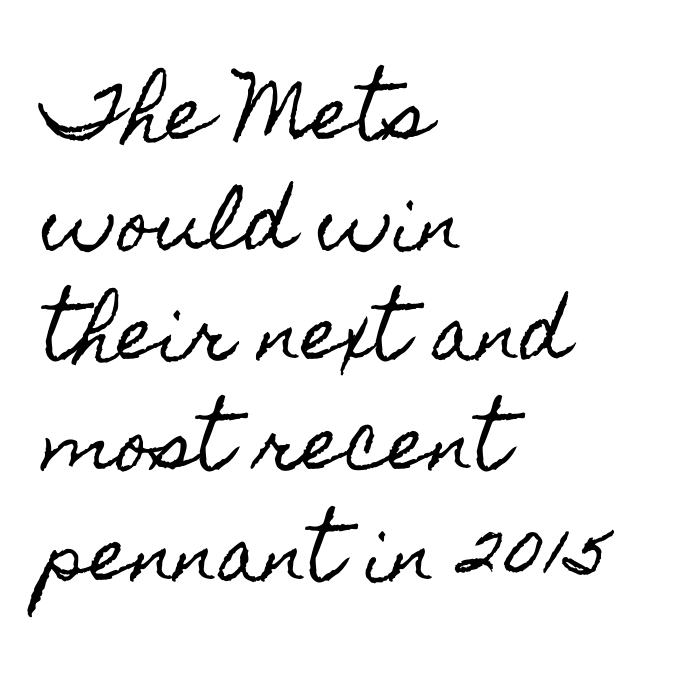
The image shows 72 px condensed type; set left-aligned, normal line spacing (1.53x), normal letter spacing, not underlined; a small x-height.
